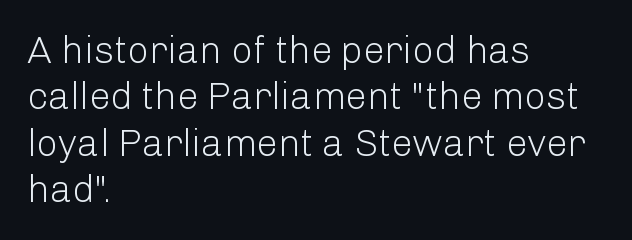
Q: Is the text bold? A: No.
Q: Is the text italic (slanted)? A: No, it is upright.
Q: Is the typeface a serif or a sans-serif typeface? A: Sans-serif.
Q: Is the text underlined? A: No.
Q: How is the paragraph aligned? A: Left-aligned.
Q: Is the spacing between letters normal or unusually wide? A: Normal.
Q: Width (condensed, normal, or wide)? A: Normal.
Q: Stroke contrast? A: Low.
Q: x-height? A: Medium.
Q: Monospaced? A: No.
